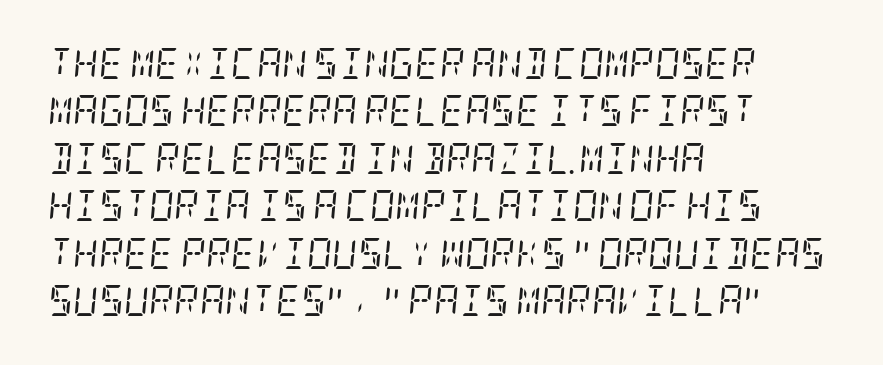
The image shows 31 px regular-weight, condensed serif type, italic (leaning right); set left-aligned, normal line spacing (1.53x), normal letter spacing, not underlined; low stroke contrast and a large x-height.
